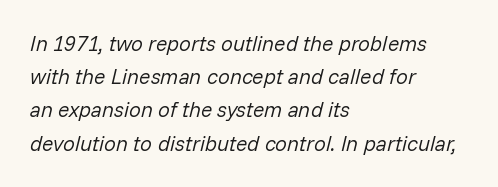
When letters slant like this, we call the style italic. The passage shown has conventional tracking throughout. Interline gaps are of average width in this sample. The lines in this sample share a left origin and differ only in where they stop.
